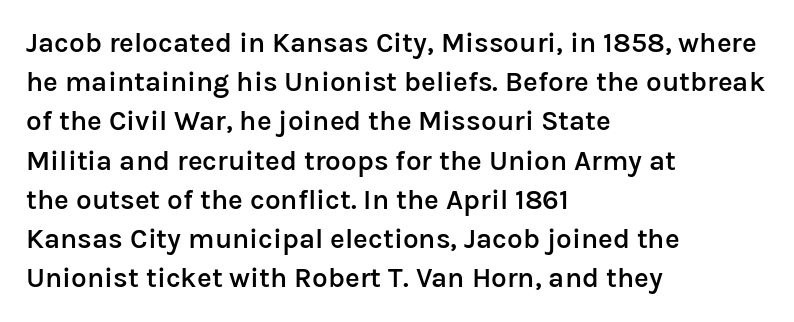
{"serif": "no", "italic": "no", "bold": "semi", "weight": "semibold", "width": "normal", "stroke_contrast": "low", "x_height": "medium", "monospaced": "no", "underline": "no", "align": "left", "line_spacing": "normal", "line_spacing_ratio": 1.4, "letter_spacing": "normal", "letter_spacing_em": 0.0, "glyph_px": 28}
